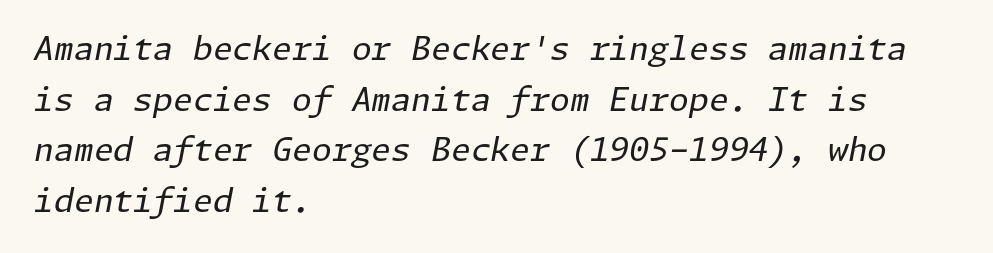
Q: Is the text bold? A: No.
Q: Is the text italic (slanted)? A: Yes, it leans right by about 11 degrees.
Q: Is the text underlined? A: No.
Q: How is the paragraph aligned? A: Left-aligned.
Q: Is the spacing between letters normal or unusually wide? A: Normal.
Q: Is the spacing between lines tight, normal or loose? A: Normal.
Q: Width (condensed, normal, or wide)? A: Normal.
Q: Stroke contrast? A: Low.
Q: x-height? A: Medium.
